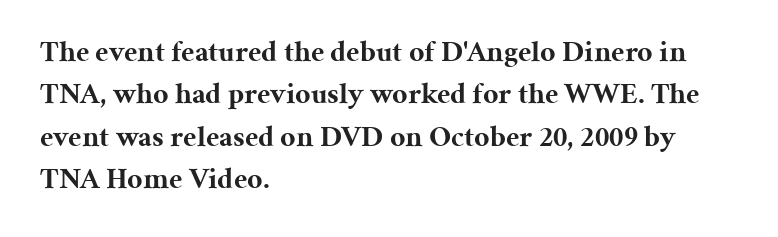
{"serif": "yes", "italic": "no", "bold": "yes", "weight": "bold", "width": "normal", "stroke_contrast": "medium", "x_height": "medium", "monospaced": "no", "underline": "no", "align": "left", "line_spacing": "normal", "line_spacing_ratio": 1.41, "letter_spacing": "normal", "letter_spacing_em": 0.0, "glyph_px": 30}
